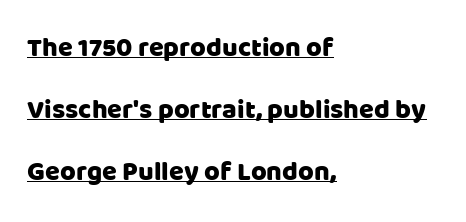
The image shows 27 px text type, upright; set left-aligned, loose line spacing (2.29x), normal letter spacing, underlined.
